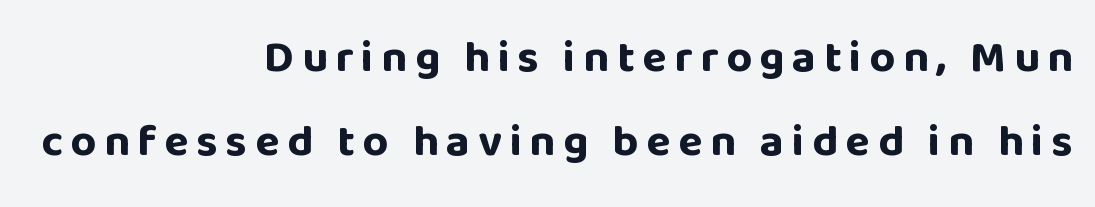
Nobody drew a line under any word here. A typesetter would label this face a sans. The lines are quadded right. Pretty heavy lettering here — definitely bold. Is there any slant? The stems are plumb. Note the varied advance widths — an 'i' is clearly narrower than an 'm'.
